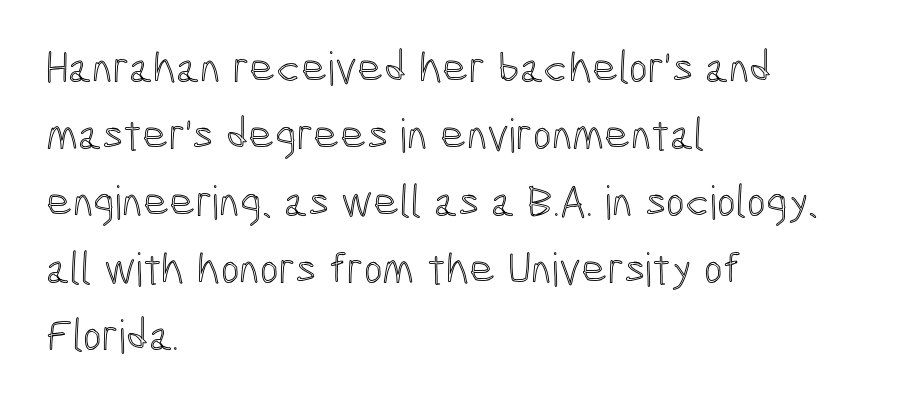
{"italic": "no", "width": "condensed", "x_height": "medium", "monospaced": "no", "underline": "no", "align": "left", "line_spacing": "normal", "line_spacing_ratio": 1.49, "letter_spacing": "normal", "letter_spacing_em": 0.0, "glyph_px": 45}
